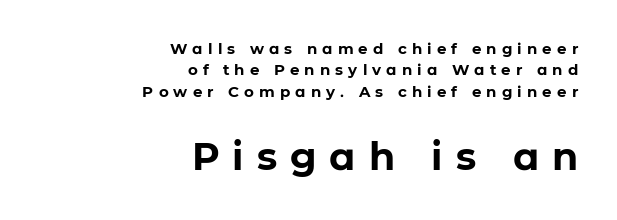
Q: Is the text bold? A: Yes.
Q: Is the text italic (slanted)? A: No, it is upright.
Q: Is the typeface a serif or a sans-serif typeface? A: Sans-serif.
Q: Is the text underlined? A: No.
Q: How is the paragraph aligned? A: Right-aligned.
Q: Is the spacing between letters normal or unusually wide? A: Unusually wide.
Q: Is the spacing between lines tight, normal or loose? A: Normal.
Q: Which block of text is set in a larger size, the first (top) or the second (bottom)? A: The second (bottom) one.
Q: Width (condensed, normal, or wide)? A: Normal.
Q: Stroke contrast? A: Low.
Q: x-height? A: Medium.
Q: Monospaced? A: No.
